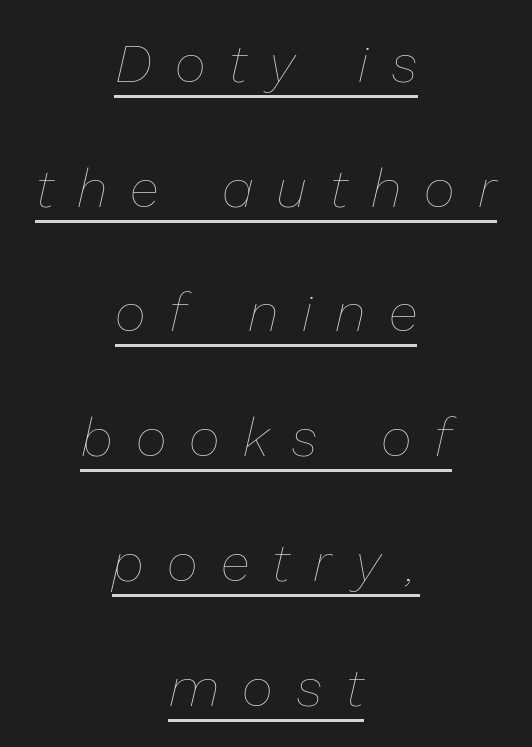
{"italic": "yes", "lean": "right", "slant_degrees": 13, "bold": "no", "weight": "thin", "width": "normal", "stroke_contrast": "low", "x_height": "medium", "monospaced": "no", "underline": "yes", "align": "center", "line_spacing": "loose", "line_spacing_ratio": 2.31, "letter_spacing": "wide", "letter_spacing_em": 0.43, "glyph_px": 54}
